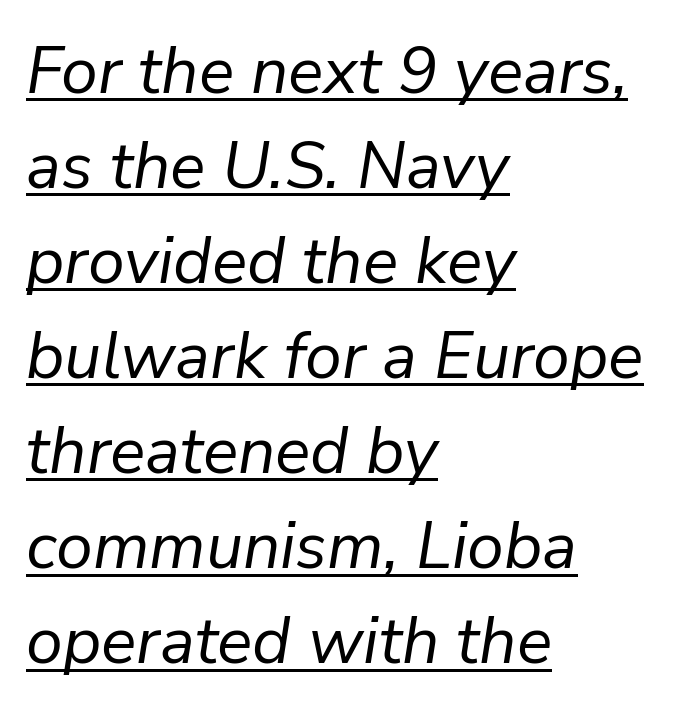
The image shows 66 px regular-weight type, italic (leaning right); set left-aligned, normal line spacing (1.44x), normal letter spacing, underlined; low stroke contrast and a medium x-height.
